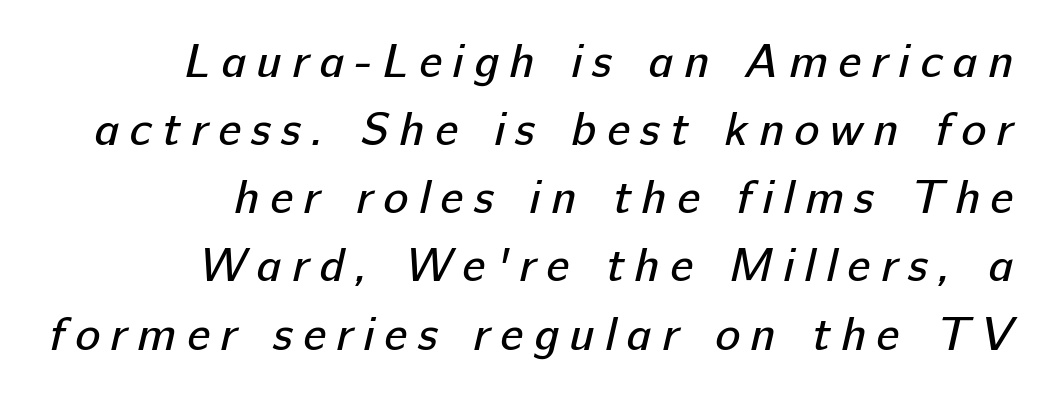
{"serif": "no", "bold": "no", "weight": "regular", "width": "normal", "stroke_contrast": "low", "x_height": "medium", "monospaced": "no", "underline": "no", "align": "right", "line_spacing": "normal", "line_spacing_ratio": 1.45, "letter_spacing": "wide", "letter_spacing_em": 0.22, "glyph_px": 47}
